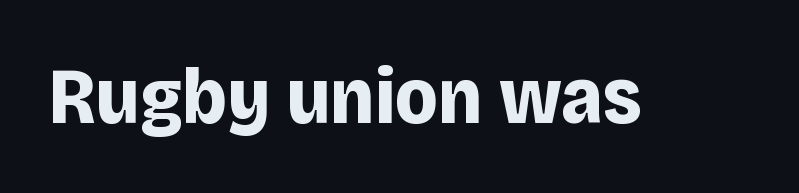
Q: Is the text bold? A: Yes.
Q: Is the text italic (slanted)? A: No, it is upright.
Q: Is the typeface a serif or a sans-serif typeface? A: Sans-serif.
Q: Is the text underlined? A: No.
Q: Is the spacing between letters normal or unusually wide? A: Normal.
Q: Width (condensed, normal, or wide)? A: Normal.
Q: Stroke contrast? A: Low.
Q: x-height? A: Large.
Q: Monospaced? A: No.
